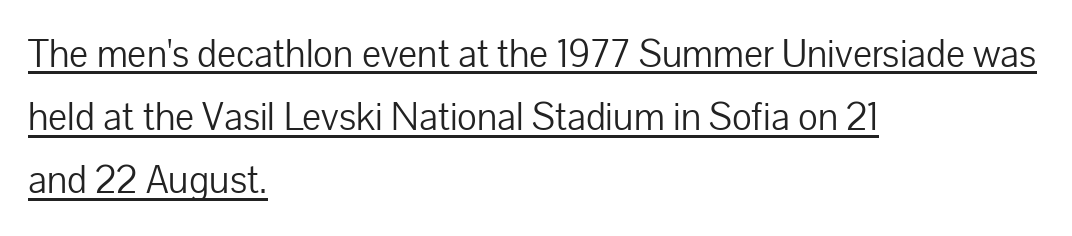
{"serif": "no", "italic": "no", "bold": "no", "weight": "light", "width": "normal", "stroke_contrast": "low", "x_height": "medium", "monospaced": "no", "underline": "yes", "align": "left", "line_spacing": "normal", "line_spacing_ratio": 1.58, "letter_spacing": "normal", "letter_spacing_em": 0.0, "glyph_px": 40}
